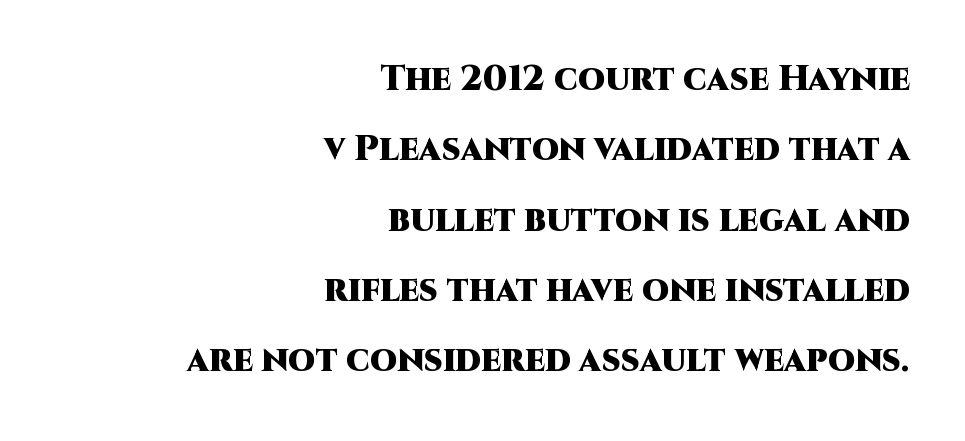
Only glyphs here, with clear space below each row. Varying glyph widths throughout — classic text-font behaviour. Each glyph is drawn with heavy, bold strokes. Caption: multi-line text, flush right, ragged left. Serif or sans? Sans — the stroke terminals are bare. The letters stand straight up with perfectly vertical stems.
